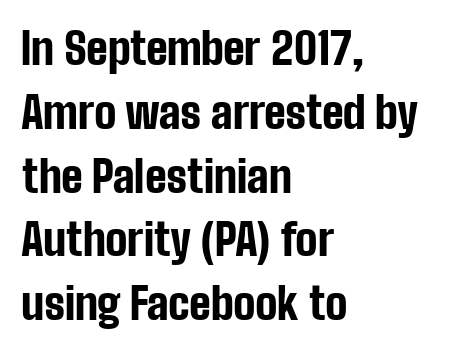
{"serif": "no", "italic": "no", "bold": "yes", "weight": "bold", "width": "condensed", "stroke_contrast": "low", "x_height": "medium", "monospaced": "no", "underline": "no", "align": "left", "line_spacing": "normal", "line_spacing_ratio": 1.45, "letter_spacing": "normal", "letter_spacing_em": 0.0, "glyph_px": 44}
